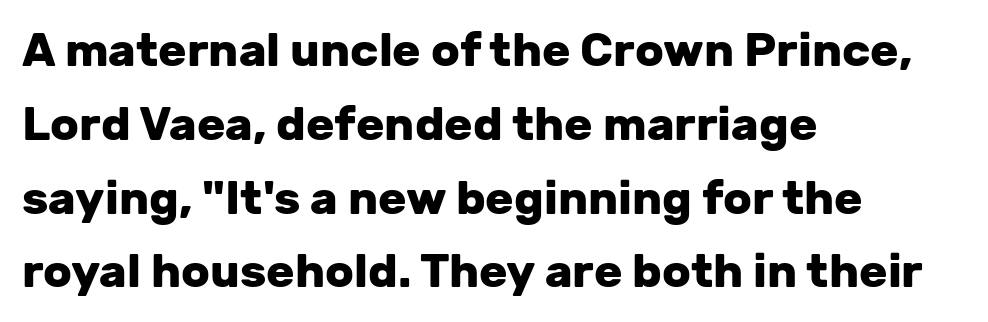
Q: Is the text bold? A: Yes.
Q: Is the text italic (slanted)? A: No, it is upright.
Q: Is the typeface a serif or a sans-serif typeface? A: Sans-serif.
Q: Is the text underlined? A: No.
Q: How is the paragraph aligned? A: Left-aligned.
Q: Is the spacing between letters normal or unusually wide? A: Normal.
Q: Is the spacing between lines tight, normal or loose? A: Normal.
Q: Width (condensed, normal, or wide)? A: Normal.
Q: Stroke contrast? A: Low.
Q: x-height? A: Medium.
Q: Monospaced? A: No.
